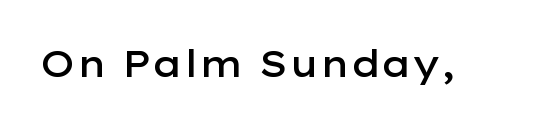
The image shows 37 px semibold, wide sans-serif type, upright; set normal letter spacing, not underlined; low stroke contrast and a medium x-height.
